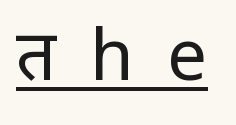
Q: Is the text bold? A: No.
Q: Is the text italic (slanted)? A: No, it is upright.
Q: Is the typeface a serif or a sans-serif typeface? A: Sans-serif.
Q: Is the text underlined? A: Yes.
Q: Is the spacing between letters normal or unusually wide? A: Unusually wide.
Q: Width (condensed, normal, or wide)? A: Normal.
Q: Stroke contrast? A: Low.
Q: x-height? A: Medium.
Q: Monospaced? A: No.
